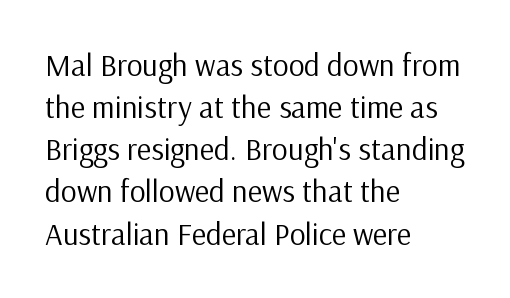
The rendering uses natural spacing where letterforms have individual widths. A sans-serif font was chosen for this passage. Descenders hang freely into open space. Each line starts at the same left margin while the right side varies. Stems and bowls with no extra thickness — not bold. Leading: standard.
